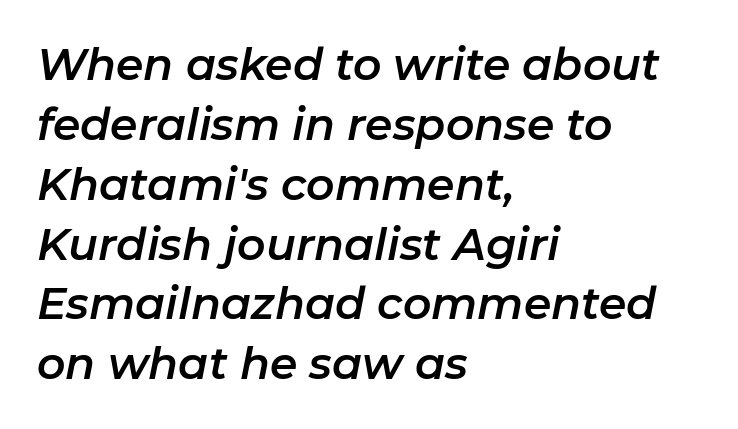
{"italic": "yes", "lean": "right", "slant_degrees": 11, "width": "normal", "stroke_contrast": "low", "x_height": "medium", "monospaced": "no", "underline": "no", "align": "left", "line_spacing": "normal", "line_spacing_ratio": 1.36, "letter_spacing": "normal", "letter_spacing_em": 0.0, "glyph_px": 44}
